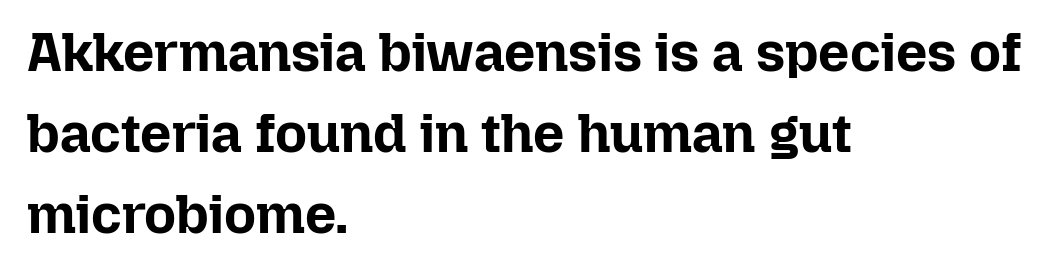
Q: Is the text bold? A: Yes.
Q: Is the text italic (slanted)? A: No, it is upright.
Q: Is the text underlined? A: No.
Q: How is the paragraph aligned? A: Left-aligned.
Q: Is the spacing between letters normal or unusually wide? A: Normal.
Q: Is the spacing between lines tight, normal or loose? A: Normal.
Q: Width (condensed, normal, or wide)? A: Normal.
Q: Stroke contrast? A: Low.
Q: x-height? A: Medium.
Q: Monospaced? A: No.
